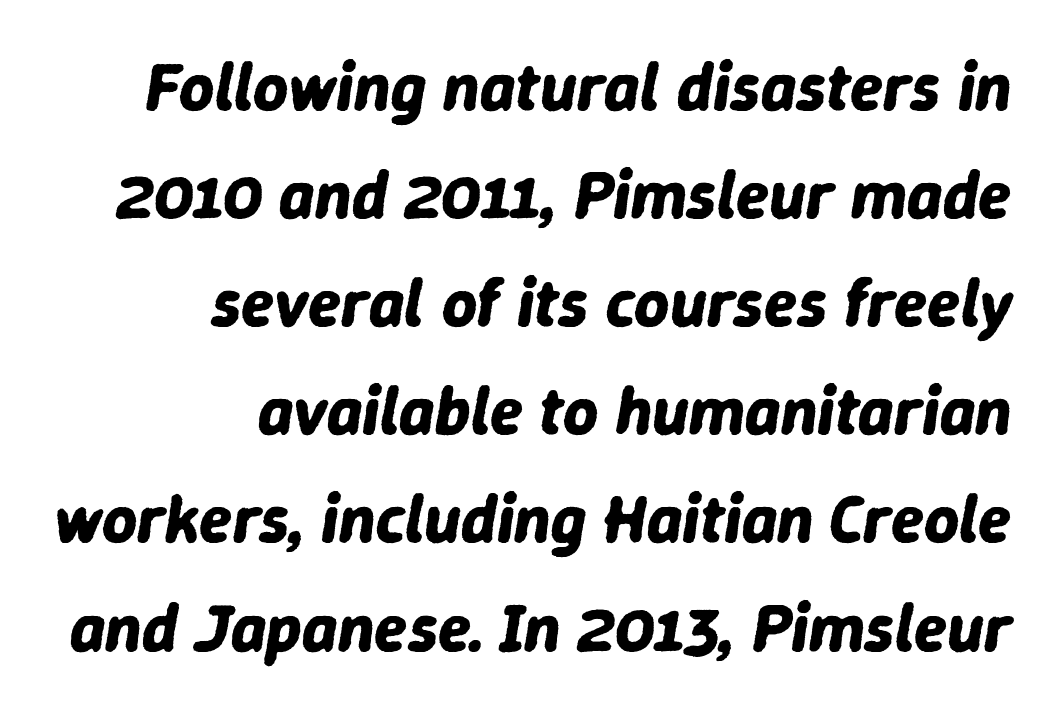
{"italic": "yes", "lean": "right", "slant_degrees": 9, "bold": "yes", "weight": "bold", "width": "normal", "stroke_contrast": "low", "x_height": "medium", "monospaced": "no", "underline": "no", "align": "right", "line_spacing": "normal", "line_spacing_ratio": 1.59, "letter_spacing": "normal", "letter_spacing_em": 0.0, "glyph_px": 68}
